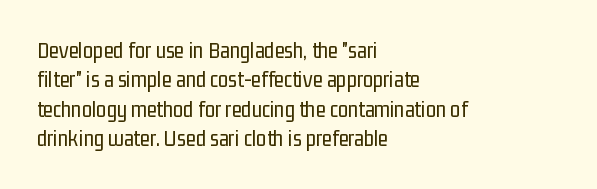
Q: Is the text bold? A: No.
Q: Is the text italic (slanted)? A: No, it is upright.
Q: Is the text underlined? A: No.
Q: How is the paragraph aligned? A: Left-aligned.
Q: Is the spacing between letters normal or unusually wide? A: Normal.
Q: Is the spacing between lines tight, normal or loose? A: Normal.
